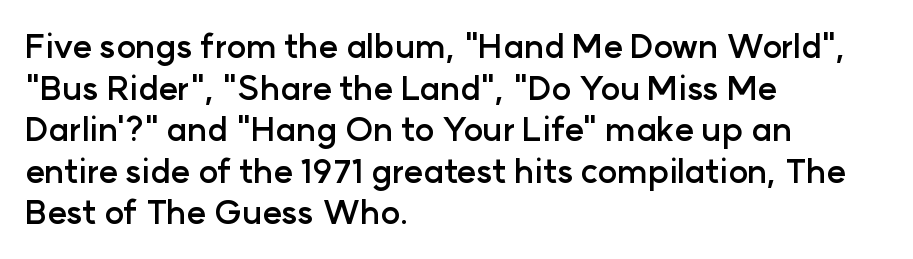
The image shows 33 px semibold sans-serif type, upright; set left-aligned, normal line spacing (1.26x), normal letter spacing, not underlined; low stroke contrast and a medium x-height.
